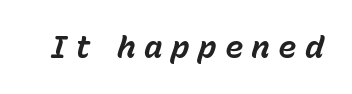
Underlining? Definitely not there. Designer's note — italics engaged. Thick stems and heavy bowls — unmistakably bold. The letters advance in unequal steps, a hallmark of proportional type. Short note: letters widely spaced.
